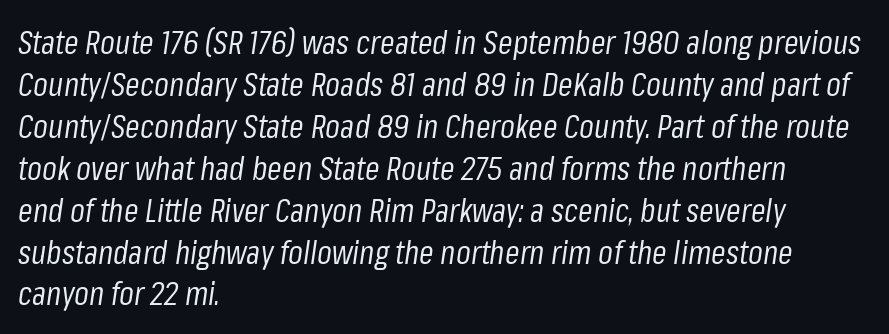
{"italic": "yes", "lean": "right", "slant_degrees": 8, "bold": "no", "weight": "regular", "width": "condensed", "stroke_contrast": "low", "x_height": "medium", "monospaced": "no", "underline": "no", "align": "left", "line_spacing": "normal", "line_spacing_ratio": 1.27, "letter_spacing": "normal", "letter_spacing_em": 0.0, "glyph_px": 33}
